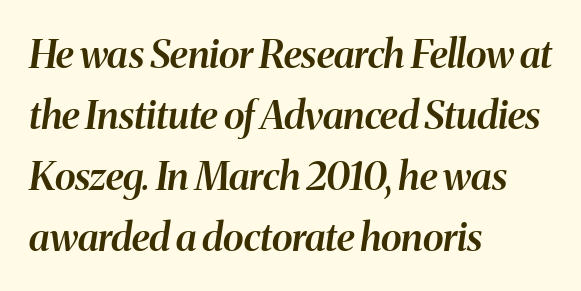
{"italic": "yes", "lean": "right", "slant_degrees": 8, "bold": "semi", "weight": "semibold", "width": "normal", "stroke_contrast": "medium", "x_height": "medium", "monospaced": "no", "underline": "no", "align": "left", "line_spacing": "normal", "line_spacing_ratio": 1.56, "letter_spacing": "normal", "letter_spacing_em": 0.0, "glyph_px": 39}
